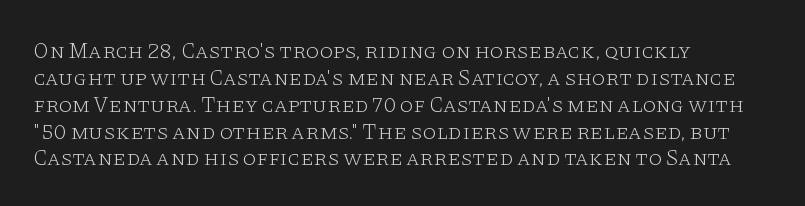
{"italic": "no", "bold": "no", "underline": "no", "align": "left", "line_spacing_ratio": 1.22, "letter_spacing": "normal", "letter_spacing_em": 0.0, "glyph_px": 22}
